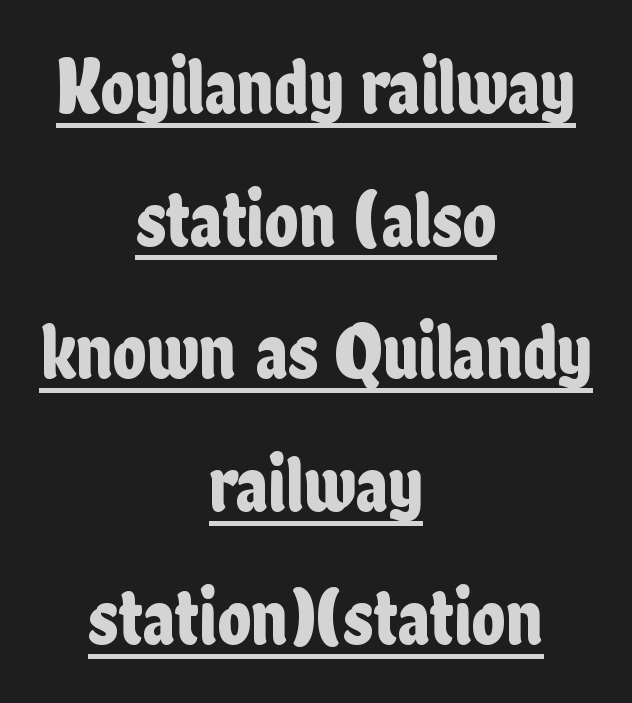
The designer left line spacing at the default. Students, note that the glyphs here touch the page at normal intervals. Character widths vary here, with narrow letters taking less room than wide ones. A typesetter would mark this as roman, not italic. Note: no serifs on the glyphs.
